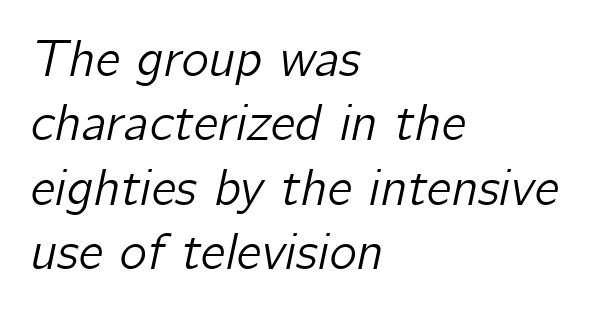
{"italic": "yes", "lean": "right", "slant_degrees": 12, "width": "normal", "stroke_contrast": "low", "x_height": "medium", "monospaced": "no", "underline": "no", "align": "left", "line_spacing_ratio": 1.24, "letter_spacing": "normal", "letter_spacing_em": 0.0, "glyph_px": 52}
